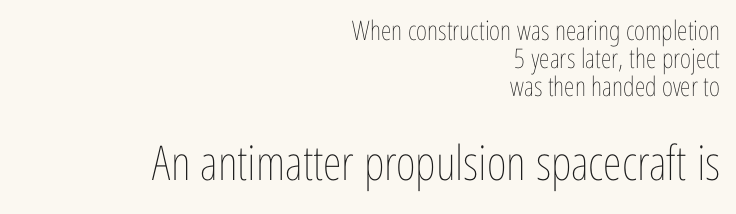
Think standard paragraph weight, or any step lighter than that. Standard letterfit; no display-style spreading of the glyphs. The passage shown is typed in a proportional face where columns would drift. A student would call this right alignment; a typographer would say flush right, rag left. Ordinary non-slanted type is in use.
